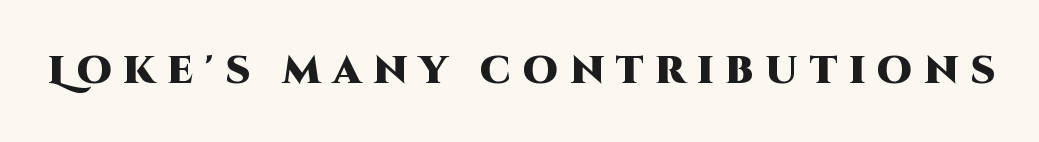
{"serif": "no", "italic": "no", "bold": "yes", "weight": "heavy", "width": "normal", "stroke_contrast": "high", "x_height": "large", "monospaced": "no", "underline": "no", "letter_spacing": "wide", "letter_spacing_em": 0.3, "glyph_px": 39}
